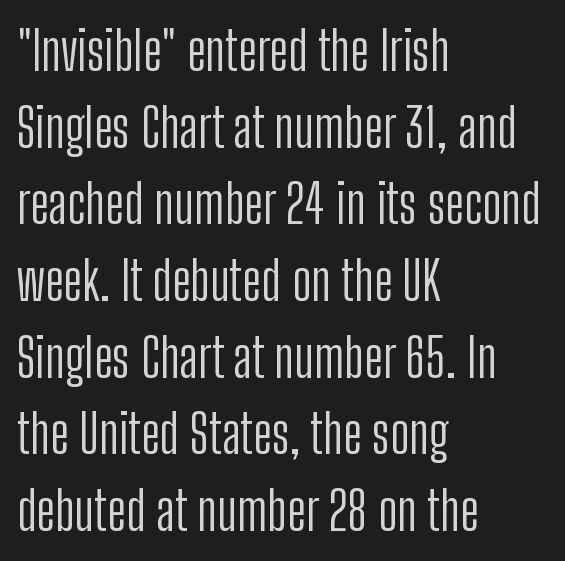
Q: Is the text bold? A: No.
Q: Is the text italic (slanted)? A: No, it is upright.
Q: Is the typeface a serif or a sans-serif typeface? A: Sans-serif.
Q: Is the text underlined? A: No.
Q: How is the paragraph aligned? A: Left-aligned.
Q: Is the spacing between letters normal or unusually wide? A: Normal.
Q: Is the spacing between lines tight, normal or loose? A: Normal.
Q: Width (condensed, normal, or wide)? A: Condensed.
Q: Stroke contrast? A: Low.
Q: x-height? A: Medium.
Q: Monospaced? A: No.
